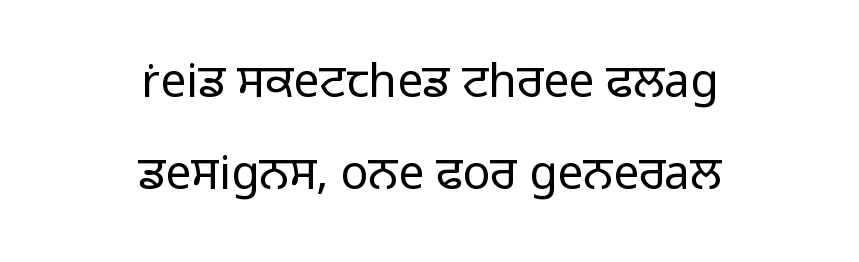
The image shows 46 px light sans-serif type, upright; set centered, loose line spacing (2.0x), normal letter spacing, not underlined; low stroke contrast and a medium x-height.
